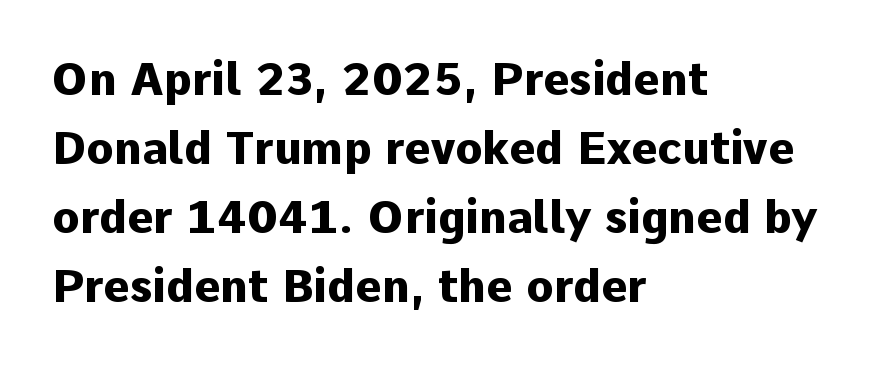
The image shows 45 px heavy sans-serif type, upright; set left-aligned, normal line spacing (1.53x), normal letter spacing, not underlined; low stroke contrast and a medium x-height.
